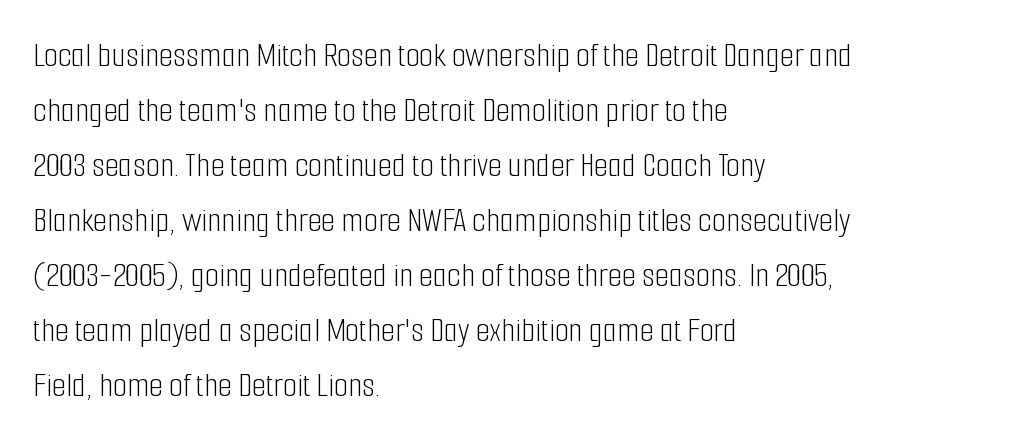
The image shows 36 px light, condensed sans-serif type, upright; set left-aligned, normal line spacing (1.53x), normal letter spacing, not underlined; low stroke contrast and a medium x-height.
